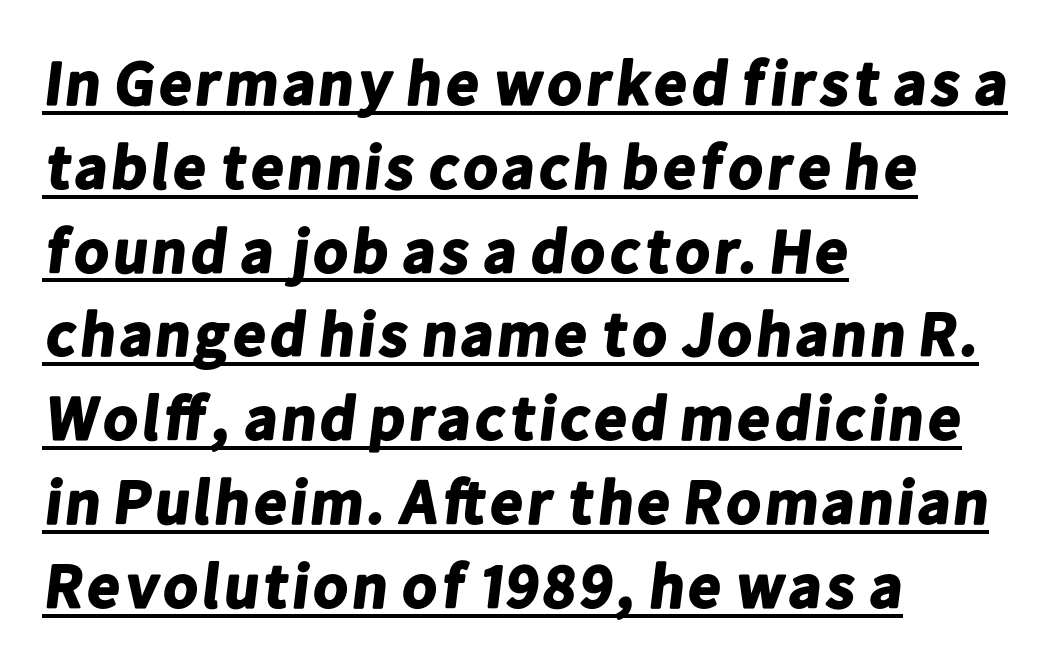
The image shows 63 px bold sans-serif type; set left-aligned, normal line spacing (1.33x), normal letter spacing, underlined; low stroke contrast and a medium x-height.
